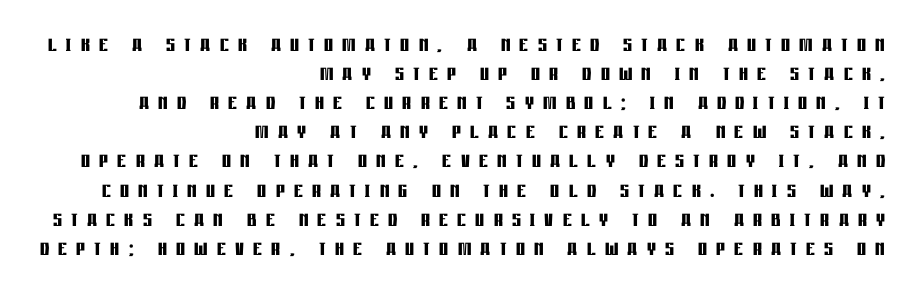
{"serif": "no", "italic": "no", "bold": "yes", "weight": "semibold", "width": "condensed", "stroke_contrast": "low", "x_height": "large", "monospaced": "no", "underline": "no", "align": "right", "line_spacing": "tight", "line_spacing_ratio": 1.04, "letter_spacing": "wide", "letter_spacing_em": 0.33, "glyph_px": 28}
